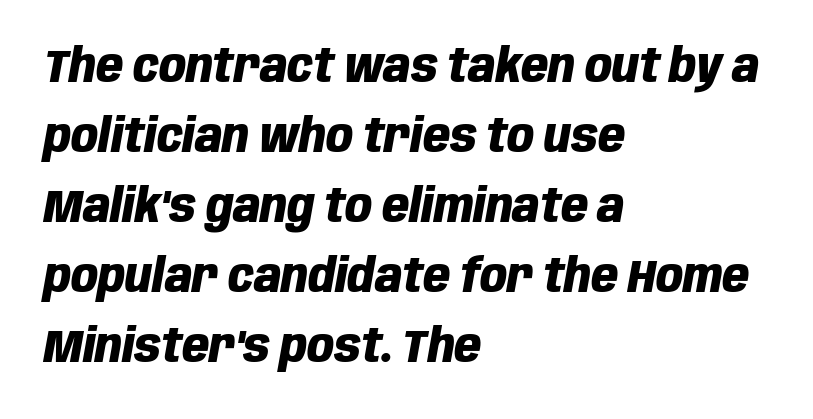
There's an unmistakable incline to the writing here. The rows are spaced the way most documents space them. You could not count columns in this text — the font is proportionally spaced. Heft: maximum for text — a bold. The gap between lines stays unmarked. Alignment: flush left.
